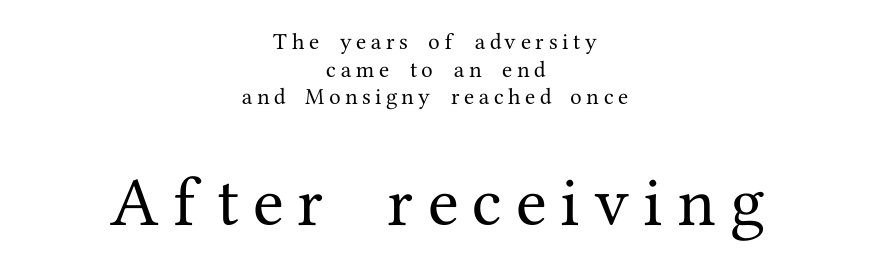
The image shows 70 px serif type, upright; set centered, line spacing 1.2x, unusually wide letter spacing (+0.2 em), not underlined; the second (bottom) block is 3.04x larger; medium stroke contrast and a medium x-height.
